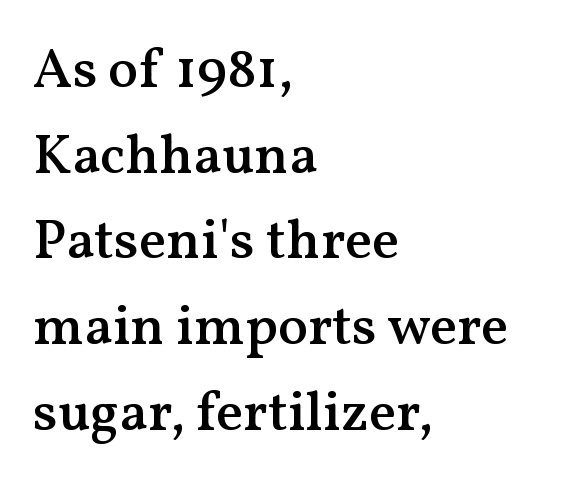
Q: Is the text bold? A: Semi-bold.
Q: Is the text italic (slanted)? A: No, it is upright.
Q: Is the typeface a serif or a sans-serif typeface? A: Serif.
Q: Is the text underlined? A: No.
Q: How is the paragraph aligned? A: Left-aligned.
Q: Is the spacing between letters normal or unusually wide? A: Normal.
Q: Is the spacing between lines tight, normal or loose? A: Normal.
Q: Width (condensed, normal, or wide)? A: Normal.
Q: Stroke contrast? A: Medium.
Q: x-height? A: Medium.
Q: Monospaced? A: No.
